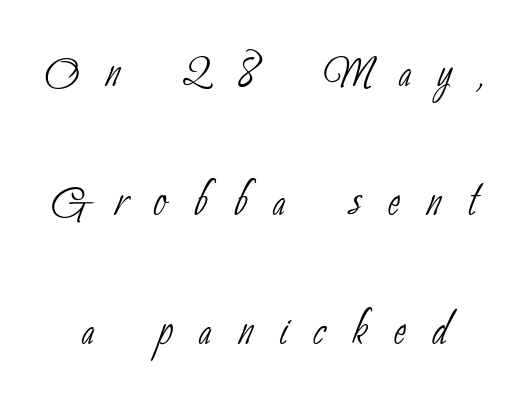
{"serif": "no", "bold": "no", "weight": "thin", "width": "condensed", "stroke_contrast": "low", "x_height": "small", "monospaced": "no", "underline": "no", "line_spacing": "loose", "line_spacing_ratio": 2.22, "letter_spacing": "wide", "letter_spacing_em": 0.46, "glyph_px": 58}
